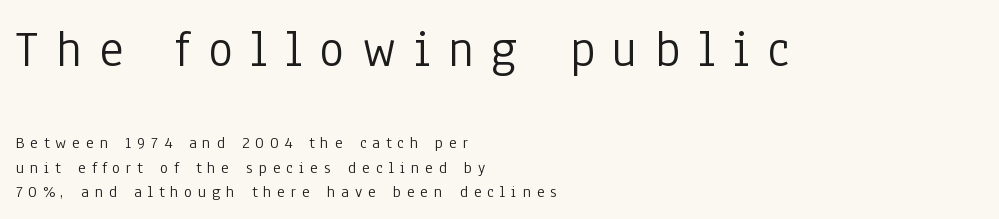
Is there much room between lines? A standard amount, neither cramped nor airy. Stems here are at most as thick as an everyday book face. Upright lettering throughout. Plain, unruled lines of type. Layout note: lines flush left.
